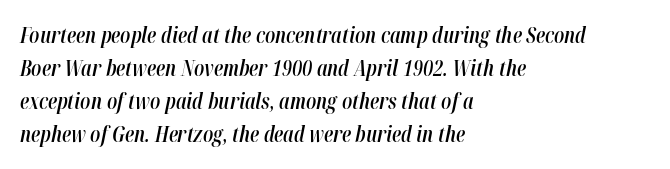
Q: Is the text bold? A: Semi-bold.
Q: Is the text italic (slanted)? A: Yes, it leans right by about 12 degrees.
Q: Is the text underlined? A: No.
Q: How is the paragraph aligned? A: Left-aligned.
Q: Is the spacing between letters normal or unusually wide? A: Normal.
Q: Is the spacing between lines tight, normal or loose? A: Normal.
